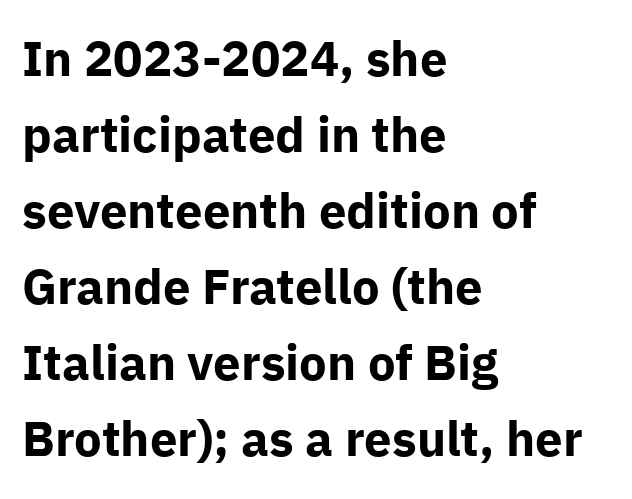
{"serif": "no", "italic": "no", "bold": "yes", "weight": "bold", "width": "normal", "stroke_contrast": "low", "x_height": "medium", "monospaced": "no", "underline": "no", "align": "left", "line_spacing": "normal", "line_spacing_ratio": 1.55, "letter_spacing": "normal", "letter_spacing_em": 0.0, "glyph_px": 49}
